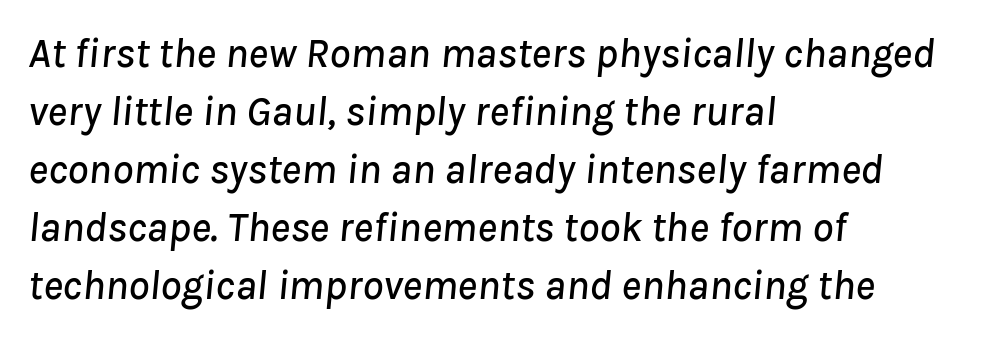
{"italic": "yes", "lean": "right", "slant_degrees": 8, "width": "normal", "stroke_contrast": "low", "x_height": "medium", "monospaced": "no", "underline": "no", "align": "left", "line_spacing": "normal", "line_spacing_ratio": 1.38, "letter_spacing": "normal", "letter_spacing_em": 0.0, "glyph_px": 42}
